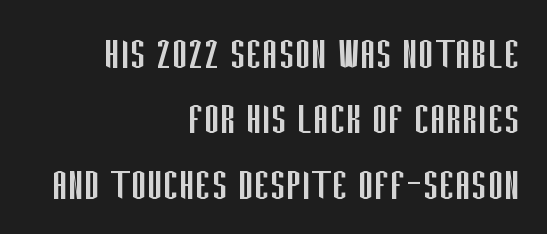
The space between consecutive lines is moderate. Upright lettering throughout. Bare-footed words on every line. The weight tops out at a normal text grade. Here the designer chose a conventional face with non-uniform glyph widths.
